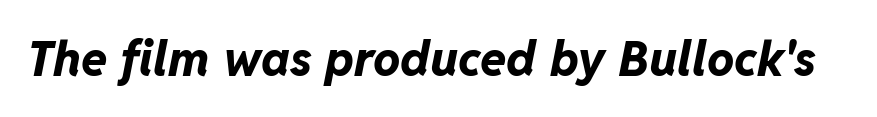
Q: Is the text bold? A: Yes.
Q: Is the text italic (slanted)? A: Yes, it leans right by about 11 degrees.
Q: Is the text underlined? A: No.
Q: Is the spacing between letters normal or unusually wide? A: Normal.
Q: Width (condensed, normal, or wide)? A: Normal.
Q: Stroke contrast? A: Low.
Q: x-height? A: Medium.
Q: Monospaced? A: No.
